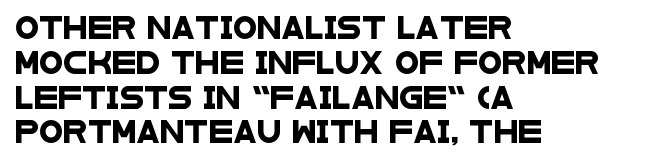
Check under the words: just untouched page. The rendering keeps characters at their native spacing. Successive baselines arrive at the customary interval. The typesetter chose a ragged-right arrangement here.
